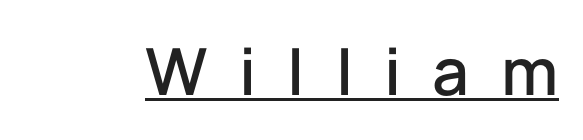
Q: Is the text italic (slanted)? A: No, it is upright.
Q: Is the typeface a serif or a sans-serif typeface? A: Sans-serif.
Q: Is the text underlined? A: Yes.
Q: Is the spacing between letters normal or unusually wide? A: Unusually wide.
Q: Width (condensed, normal, or wide)? A: Normal.
Q: Stroke contrast? A: Low.
Q: x-height? A: Medium.
Q: Monospaced? A: No.
